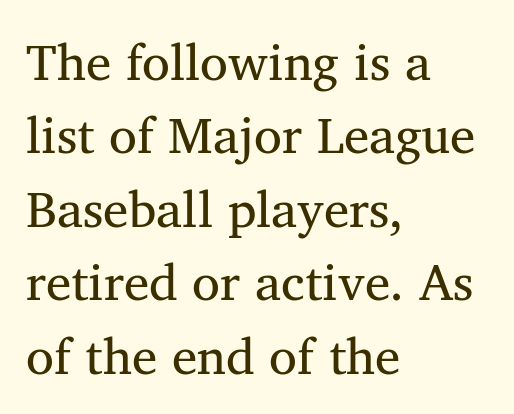
The image shows 51 px regular-weight serif type, upright; set left-aligned, normal line spacing (1.44x), normal letter spacing, not underlined; medium stroke contrast and a medium x-height.
